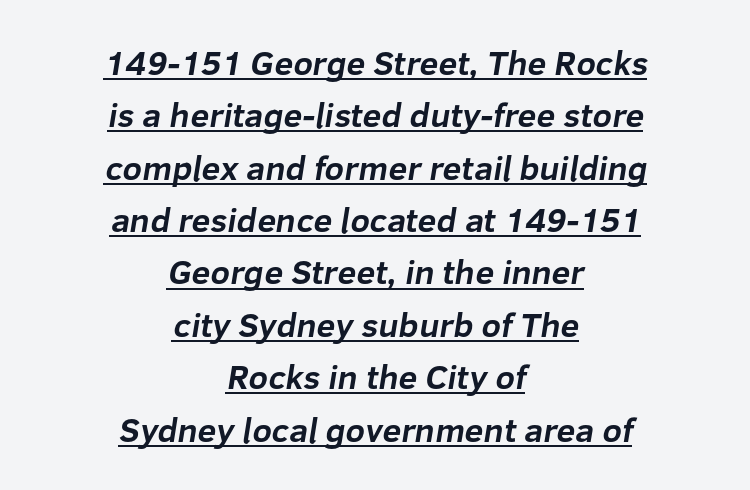
The image shows 34 px bold sans-serif type; set centered, normal line spacing (1.54x), normal letter spacing, underlined; low stroke contrast and a medium x-height.
